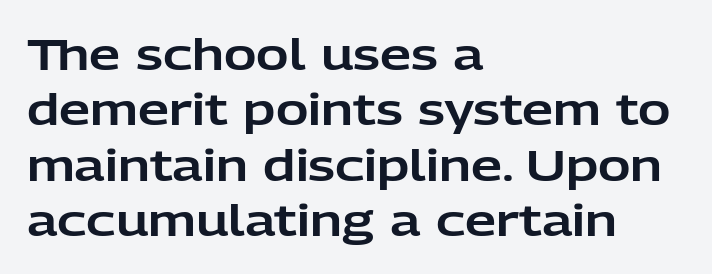
If you drew a line through each stem, it would be perfectly vertical. You can tell from the bare stems that sans-serif type was used. The rendering uses natural spacing where letterforms have individual widths. Caption: standard tracking, unaltered. Short and long lines alike share a common starting point at left. Quick note: underline off.
